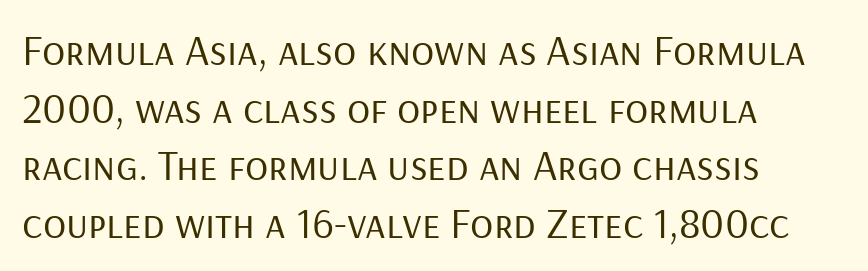
The text block is weighted toward the left margin, trailing off unevenly rightward. Glance below the letters and you will spot only blank space. Nothing heavy about these letters — not bold at all. Upright lettering throughout.
